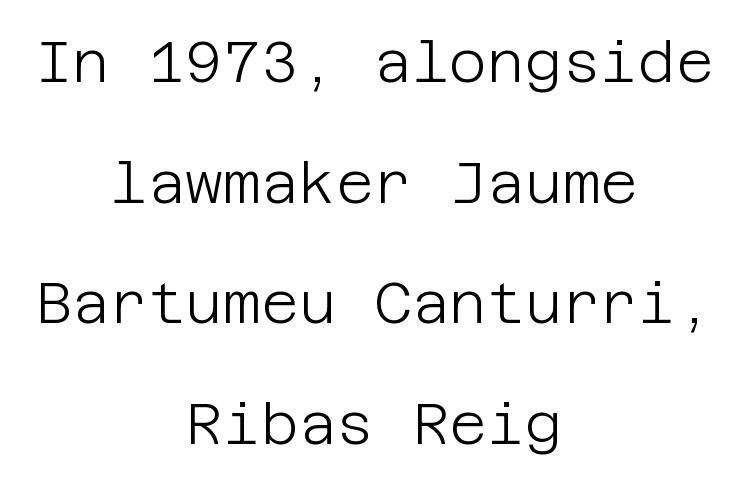
Q: Is the text bold? A: No.
Q: Is the text italic (slanted)? A: No, it is upright.
Q: Is the typeface a serif or a sans-serif typeface? A: Sans-serif.
Q: Is the text underlined? A: No.
Q: How is the paragraph aligned? A: Centered.
Q: Is the spacing between letters normal or unusually wide? A: Normal.
Q: Is the spacing between lines tight, normal or loose? A: Loose.
Q: Width (condensed, normal, or wide)? A: Normal.
Q: Stroke contrast? A: Low.
Q: x-height? A: Large.
